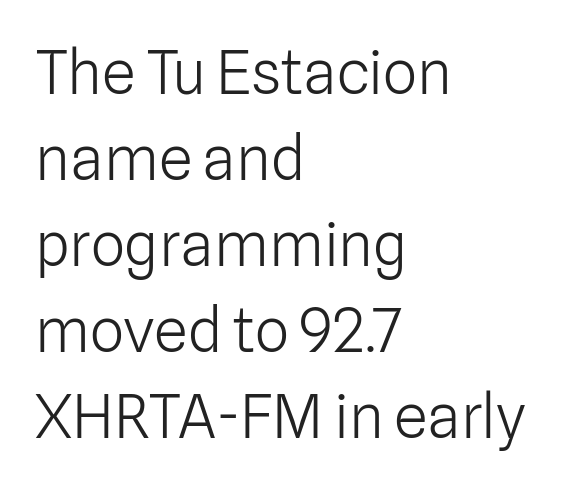
Q: Is the text bold? A: No.
Q: Is the text italic (slanted)? A: No, it is upright.
Q: Is the typeface a serif or a sans-serif typeface? A: Sans-serif.
Q: Is the text underlined? A: No.
Q: How is the paragraph aligned? A: Left-aligned.
Q: Is the spacing between letters normal or unusually wide? A: Normal.
Q: Is the spacing between lines tight, normal or loose? A: Normal.
Q: Width (condensed, normal, or wide)? A: Normal.
Q: Stroke contrast? A: Low.
Q: x-height? A: Medium.
Q: Monospaced? A: No.
